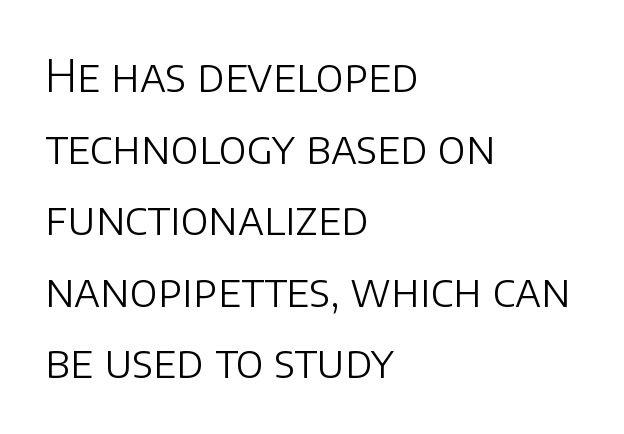
Q: Is the text bold? A: No.
Q: Is the text italic (slanted)? A: No, it is upright.
Q: Is the typeface a serif or a sans-serif typeface? A: Sans-serif.
Q: Is the text underlined? A: No.
Q: How is the paragraph aligned? A: Left-aligned.
Q: Is the spacing between letters normal or unusually wide? A: Normal.
Q: Is the spacing between lines tight, normal or loose? A: Normal.
Q: Width (condensed, normal, or wide)? A: Normal.
Q: Stroke contrast? A: Low.
Q: x-height? A: Large.
Q: Monospaced? A: No.
